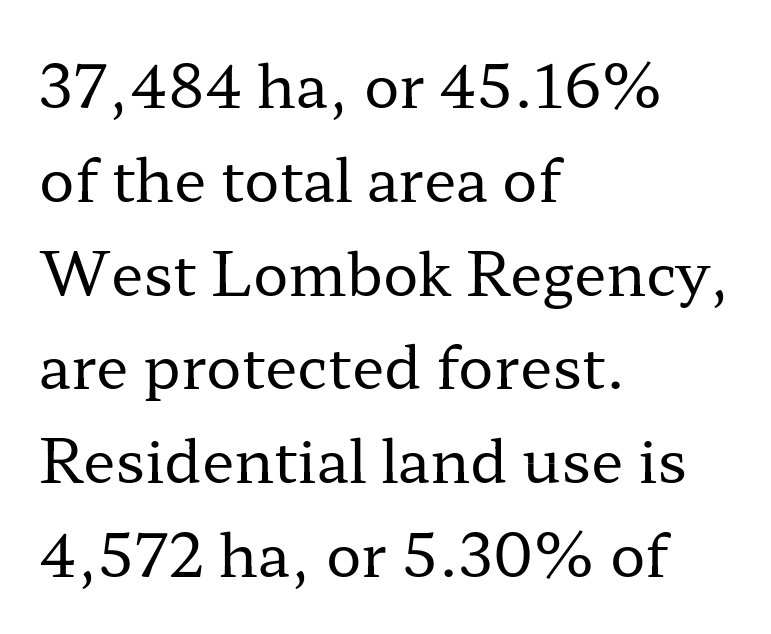
The image shows 59 px regular-weight, wide serif type, upright; set left-aligned, normal line spacing (1.59x), normal letter spacing, not underlined; low stroke contrast and a medium x-height.
